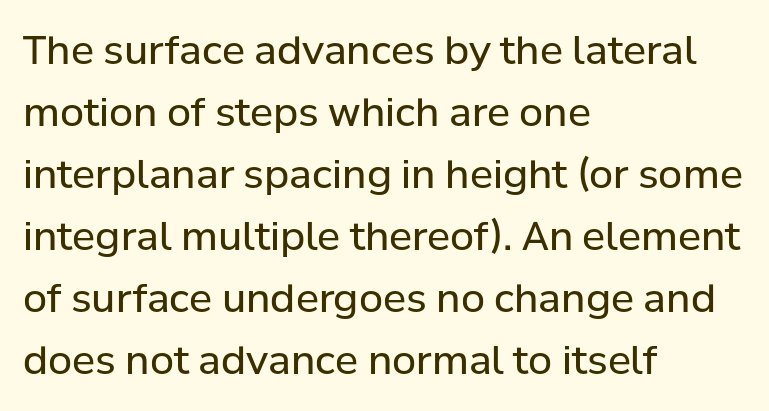
The image shows 39 px regular-weight sans-serif type, upright; set left-aligned, normal line spacing (1.59x), normal letter spacing, not underlined; low stroke contrast and a medium x-height.
